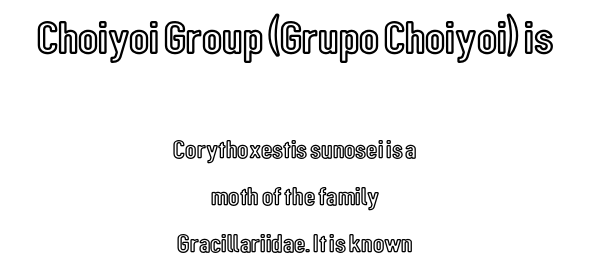
The image shows 46 px condensed type, upright; set centered, line spacing 1.82x, normal letter spacing, not underlined; the first (top) block is 1.77x larger; a medium x-height.
